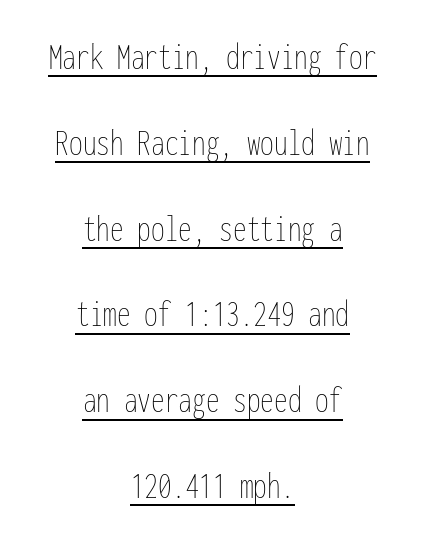
The image shows 39 px thin, condensed type, upright, monospaced; set centered, loose line spacing (2.2x), normal letter spacing, underlined; low stroke contrast and a medium x-height.
